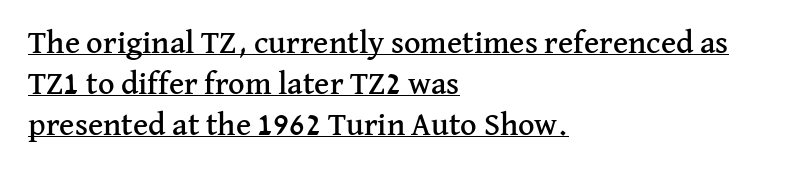
The face used here appears with an underline applied. Leftover space on each line is placed entirely after the last word. The block of text has a typical density, with ordinary space between rows. The rendering keeps characters at their native spacing. Unlike italic type, these characters show no tilt at all.
